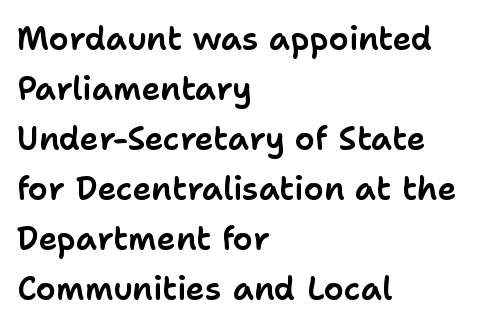
Q: Is the text italic (slanted)? A: No, it is upright.
Q: Is the typeface a serif or a sans-serif typeface? A: Sans-serif.
Q: Is the text underlined? A: No.
Q: How is the paragraph aligned? A: Left-aligned.
Q: Is the spacing between letters normal or unusually wide? A: Normal.
Q: Is the spacing between lines tight, normal or loose? A: Normal.
Q: Width (condensed, normal, or wide)? A: Normal.
Q: Stroke contrast? A: Low.
Q: x-height? A: Medium.
Q: Monospaced? A: No.
